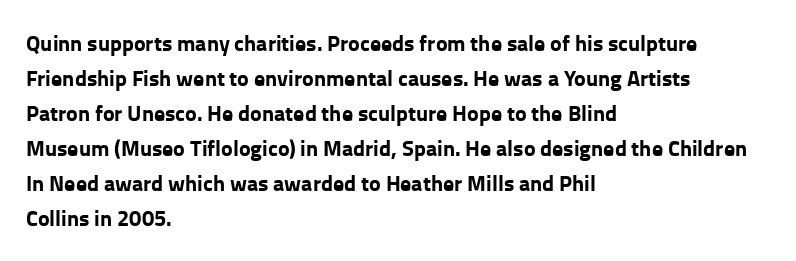
The image shows 22 px bold type, upright; set left-aligned, normal line spacing (1.59x), normal letter spacing, not underlined.
